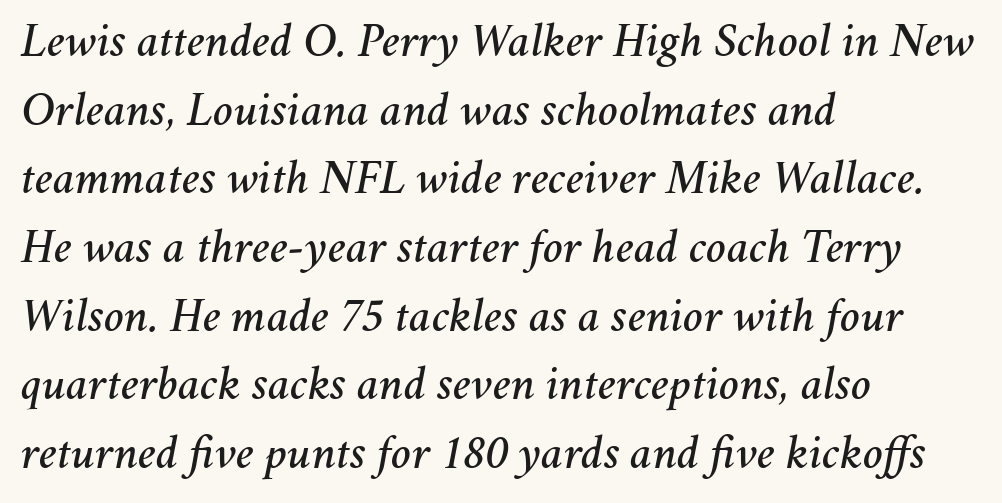
{"italic": "yes", "lean": "right", "slant_degrees": 11, "width": "normal", "stroke_contrast": "medium", "x_height": "medium", "monospaced": "no", "underline": "no", "align": "left", "line_spacing": "normal", "line_spacing_ratio": 1.43, "letter_spacing": "normal", "letter_spacing_em": 0.0, "glyph_px": 48}
